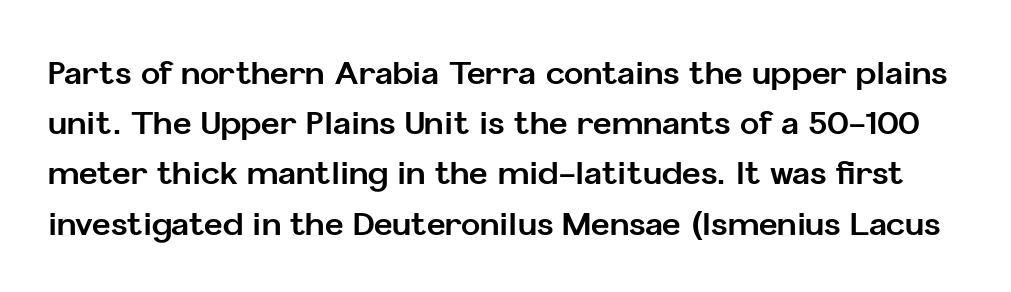
{"serif": "no", "italic": "no", "bold": "yes", "weight": "bold", "width": "normal", "stroke_contrast": "low", "x_height": "medium", "monospaced": "no", "underline": "no", "line_spacing": "normal", "line_spacing_ratio": 1.57, "letter_spacing": "normal", "letter_spacing_em": 0.0, "glyph_px": 32}
